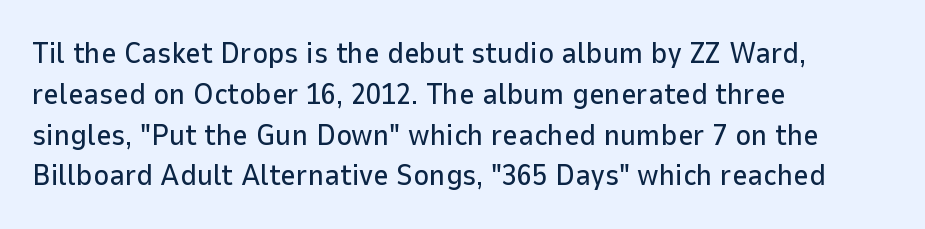
The image shows 30 px sans-serif type, upright; set left-aligned, normal line spacing (1.36x), normal letter spacing, not underlined; low stroke contrast and a medium x-height.
